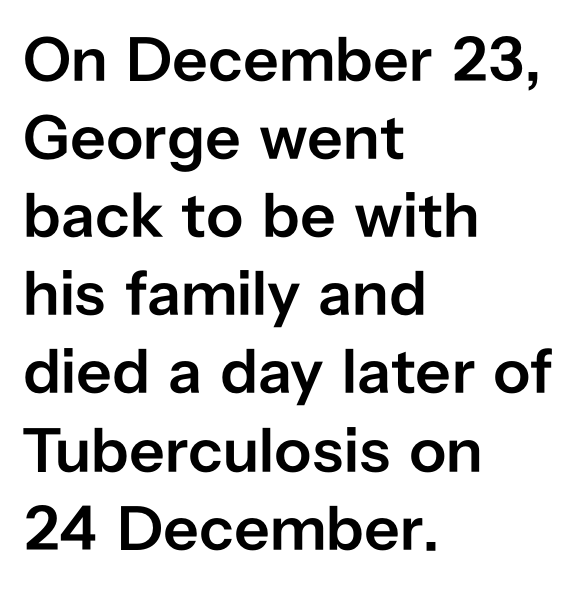
{"serif": "no", "italic": "no", "bold": "semi", "weight": "semibold", "width": "normal", "stroke_contrast": "low", "x_height": "medium", "monospaced": "no", "underline": "no", "align": "left", "line_spacing_ratio": 1.24, "letter_spacing": "normal", "letter_spacing_em": 0.0, "glyph_px": 63}
